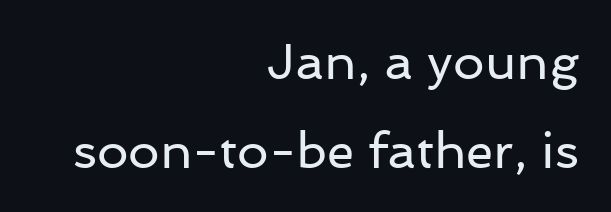
The type is set solid horizontally, with unmodified tracking. No word sits above an underline. This rendering employs a face without finishing strokes, i.e., a sans-serif. Italic: no, the glyphs are upright roman.
